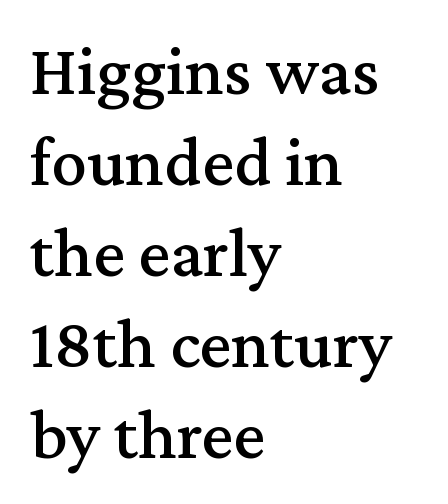
The image shows 71 px serif type, upright; set left-aligned, normal line spacing (1.28x), normal letter spacing, not underlined; medium stroke contrast and a medium x-height.
